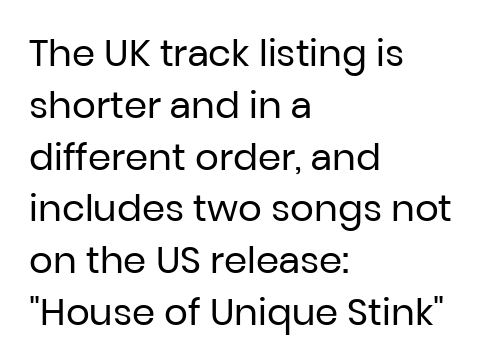
The image shows 37 px regular-weight sans-serif type, upright; set left-aligned, normal line spacing (1.4x), normal letter spacing, not underlined; low stroke contrast and a medium x-height.
